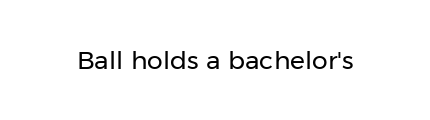
The image shows 25 px text type, upright; set normal letter spacing, not underlined.
